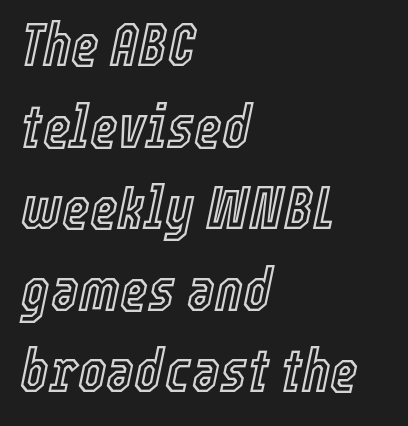
Q: Is the text italic (slanted)? A: Yes, it leans right by about 12 degrees.
Q: Is the text underlined? A: No.
Q: How is the paragraph aligned? A: Left-aligned.
Q: Is the spacing between letters normal or unusually wide? A: Normal.
Q: Is the spacing between lines tight, normal or loose? A: Normal.
Q: Width (condensed, normal, or wide)? A: Condensed.
Q: x-height? A: Medium.
Q: Monospaced? A: No.
